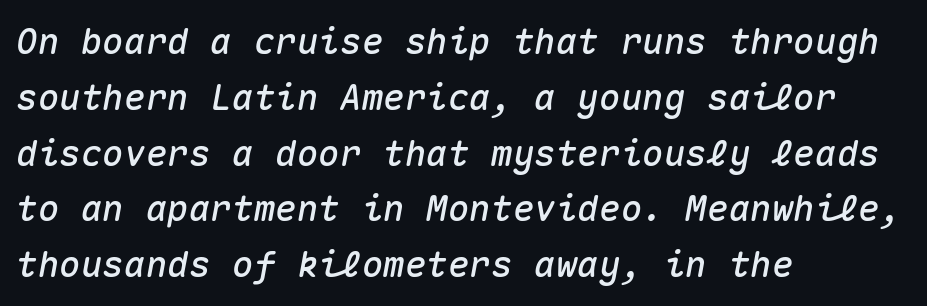
When letters slant like this, we call the style italic. There is no visible air inserted between adjacent glyphs. You could count columns in this text — the font is strictly monospaced. A clean baseline with only descenders dipping below it. Teacher's note: observe the even left margin — that is flush-left alignment. What's the leading like? Ordinary, nothing unusual.
